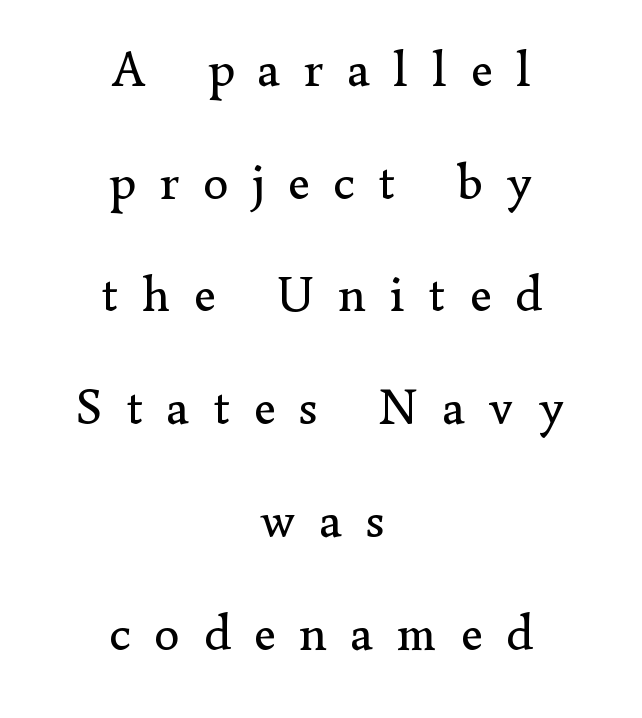
The image shows 51 px regular-weight serif type, upright; set centered, loose line spacing (2.21x), unusually wide letter spacing (+0.47 em), not underlined; low stroke contrast and a small x-height.
